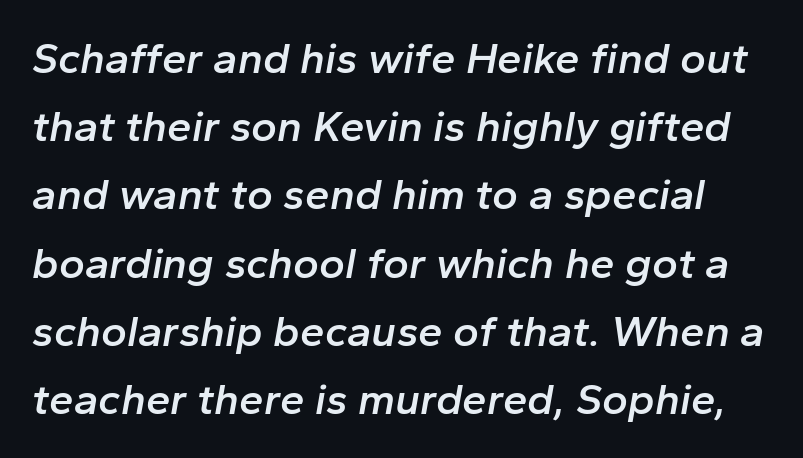
Descenders hang freely into open space. Look at the tracking — it's just the regular setting, nothing added. In terms of posture, this sample is oblique. If you measured baseline to baseline, you'd find a middling distance.
